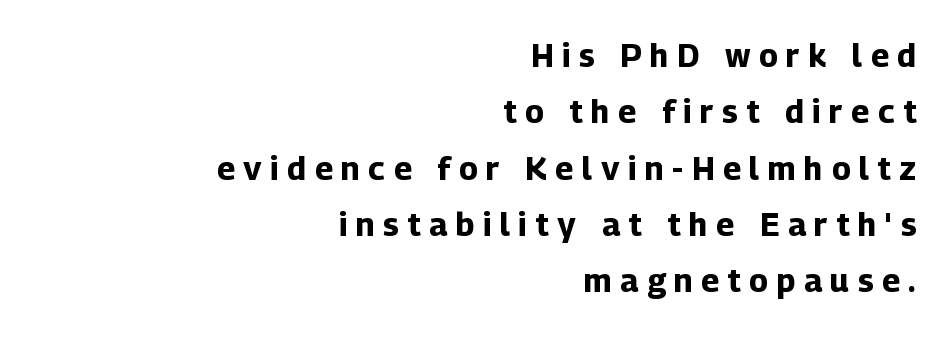
Casual observation: everything's shoved over to the right. In terms of letterform style, serifs are entirely absent. In terms of posture, this sample is upright. The rendering uses natural spacing where letterforms have individual widths. The type is letterspaced generously, with wide tracking.
